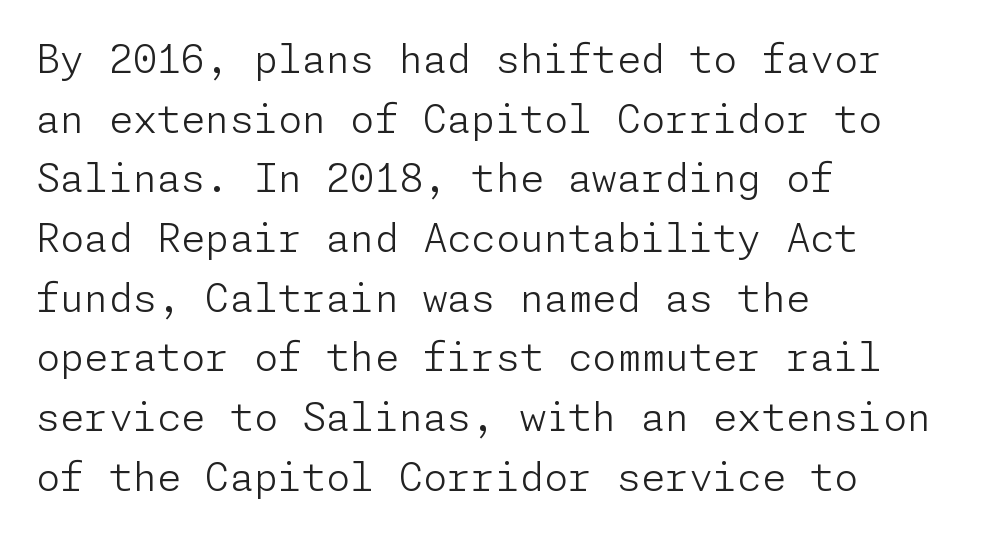
{"serif": "no", "italic": "no", "bold": "no", "weight": "light", "width": "normal", "stroke_contrast": "low", "x_height": "medium", "underline": "no", "align": "left", "line_spacing": "normal", "line_spacing_ratio": 1.53, "letter_spacing": "normal", "letter_spacing_em": 0.0, "glyph_px": 39}
